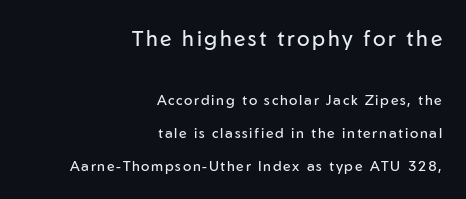
{"italic": "no", "bold": "no", "underline": "no", "align": "right", "line_spacing": "loose", "line_spacing_ratio": 2.35, "larger_block": "first", "size_ratio": 1.5, "glyph_px": 21}
